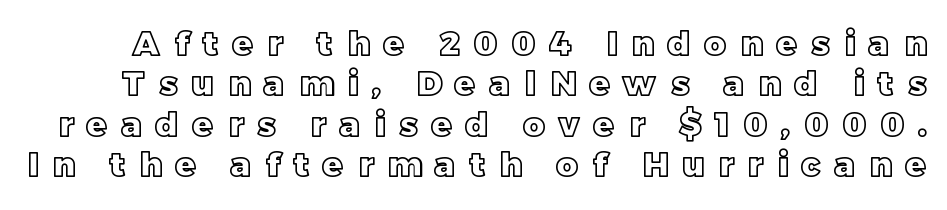
Q: Is the text italic (slanted)? A: No, it is upright.
Q: Is the text underlined? A: No.
Q: Is the spacing between letters normal or unusually wide? A: Unusually wide.
Q: Width (condensed, normal, or wide)? A: Normal.
Q: x-height? A: Large.
Q: Monospaced? A: No.
